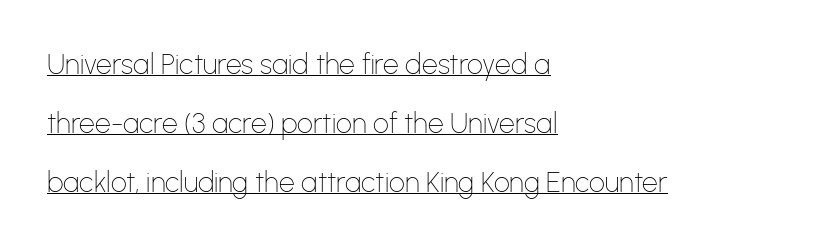
The rendering uses a large line-height, opening up the rows. This rendering employs a face without finishing strokes, i.e., a sans-serif. The letterforms sit at book weight or below. Note the varied advance widths — an 'i' is clearly narrower than an 'm'.
